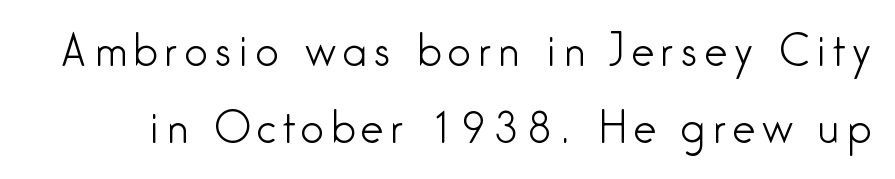
Does the lettering tilt? It doesn't — this is upright. The foot of each line stays bare and open. Each letter keeps its own natural width here, so spacing adapts to shape. A light-to-regular cut is what we see here. No feet cap the strokes, marking this as sans-serif type.
